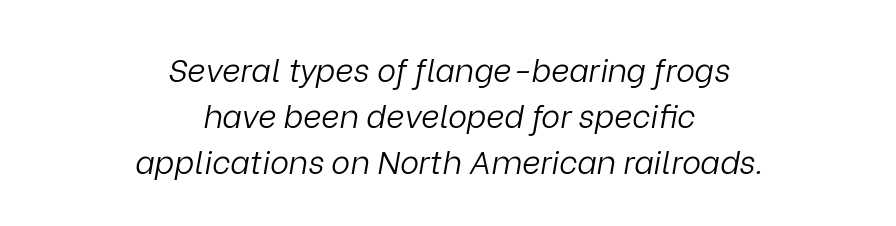
{"italic": "yes", "lean": "right", "slant_degrees": 9, "bold": "no", "weight": "light", "width": "normal", "stroke_contrast": "low", "x_height": "medium", "monospaced": "no", "underline": "no", "align": "center", "line_spacing": "normal", "line_spacing_ratio": 1.43, "letter_spacing": "normal", "letter_spacing_em": 0.0, "glyph_px": 32}
